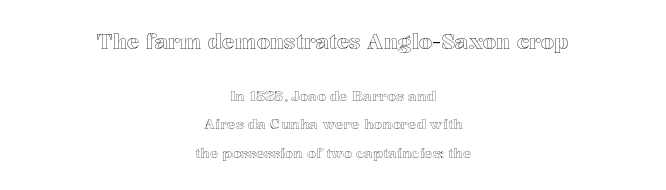
The image shows 21 px text type, upright; set centered, loose line spacing (2.02x), normal letter spacing, not underlined; the first (top) block is 1.5x larger.
